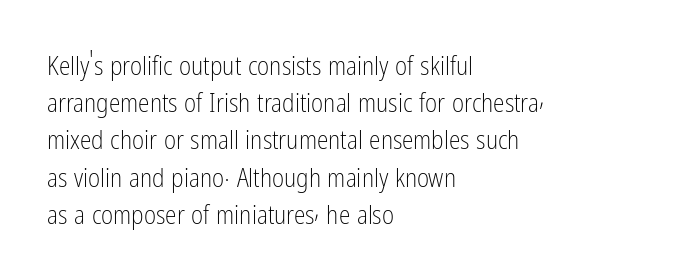
{"italic": "no", "bold": "no", "underline": "no", "align": "left", "line_spacing": "normal", "line_spacing_ratio": 1.43, "letter_spacing": "normal", "letter_spacing_em": 0.0, "glyph_px": 26}
